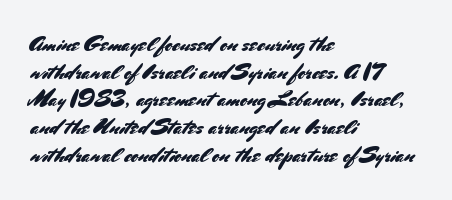
Q: Is the text italic (slanted)? A: Yes.
Q: Is the text underlined? A: No.
Q: How is the paragraph aligned? A: Left-aligned.
Q: Is the spacing between letters normal or unusually wide? A: Normal.
Q: Is the spacing between lines tight, normal or loose? A: Normal.
